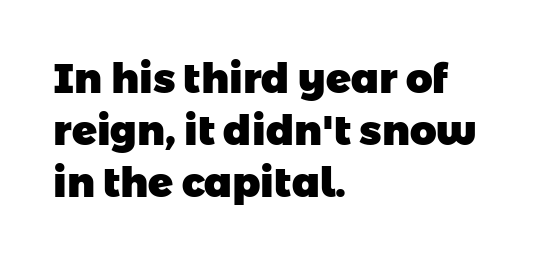
Q: Is the text bold? A: Yes.
Q: Is the typeface a serif or a sans-serif typeface? A: Sans-serif.
Q: Is the text underlined? A: No.
Q: How is the paragraph aligned? A: Left-aligned.
Q: Is the spacing between letters normal or unusually wide? A: Normal.
Q: Is the spacing between lines tight, normal or loose? A: Normal.
Q: Width (condensed, normal, or wide)? A: Normal.
Q: Stroke contrast? A: Low.
Q: x-height? A: Medium.
Q: Monospaced? A: No.
